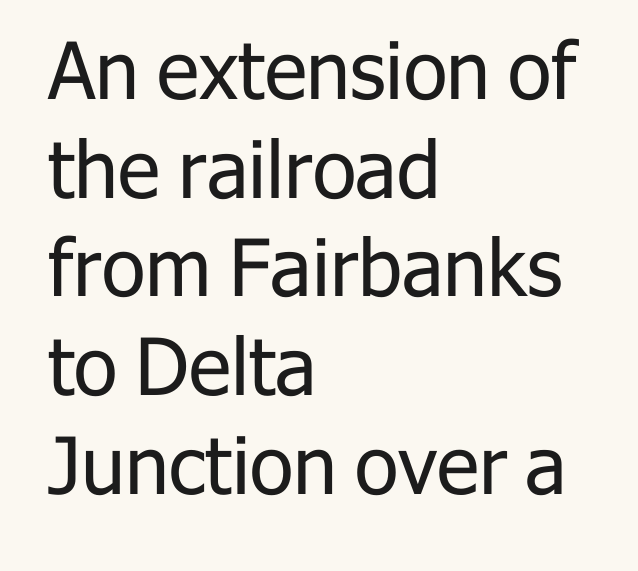
{"serif": "no", "italic": "no", "bold": "no", "weight": "regular", "width": "normal", "stroke_contrast": "low", "x_height": "medium", "monospaced": "no", "underline": "no", "align": "left", "line_spacing": "normal", "line_spacing_ratio": 1.25, "letter_spacing": "normal", "letter_spacing_em": 0.0, "glyph_px": 79}
